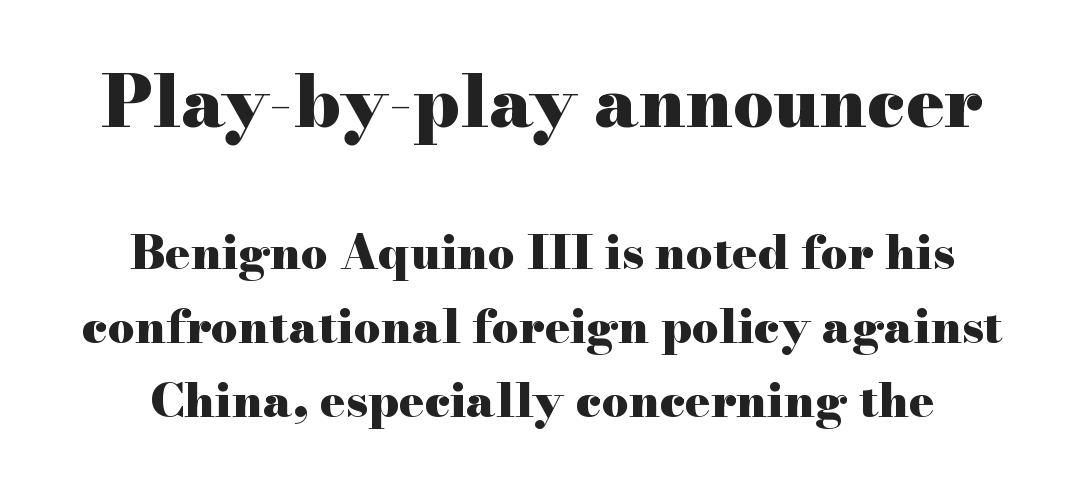
{"serif": "yes", "italic": "no", "bold": "yes", "weight": "heavy", "width": "wide", "stroke_contrast": "high", "x_height": "small", "monospaced": "no", "underline": "no", "align": "center", "line_spacing": "normal", "line_spacing_ratio": 1.58, "letter_spacing": "normal", "letter_spacing_em": 0.0, "larger_block": "first", "size_ratio": 1.51, "glyph_px": 71}
